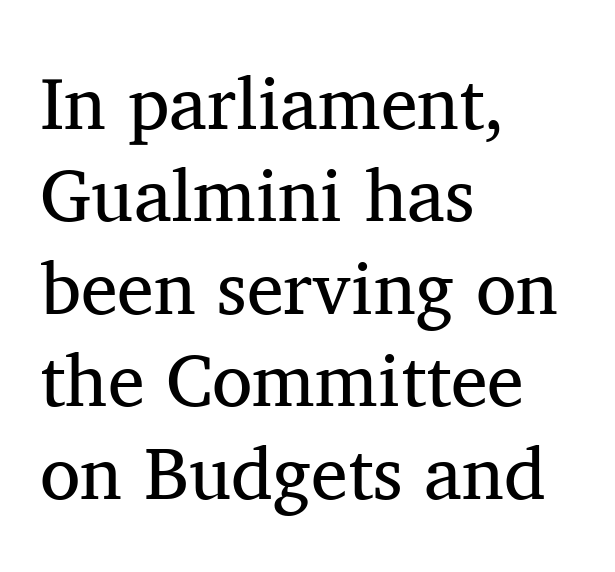
Q: Is the text bold? A: No.
Q: Is the text italic (slanted)? A: No, it is upright.
Q: Is the typeface a serif or a sans-serif typeface? A: Serif.
Q: Is the text underlined? A: No.
Q: How is the paragraph aligned? A: Left-aligned.
Q: Is the spacing between letters normal or unusually wide? A: Normal.
Q: Is the spacing between lines tight, normal or loose? A: Normal.
Q: Width (condensed, normal, or wide)? A: Normal.
Q: Stroke contrast? A: Medium.
Q: x-height? A: Medium.
Q: Monospaced? A: No.
